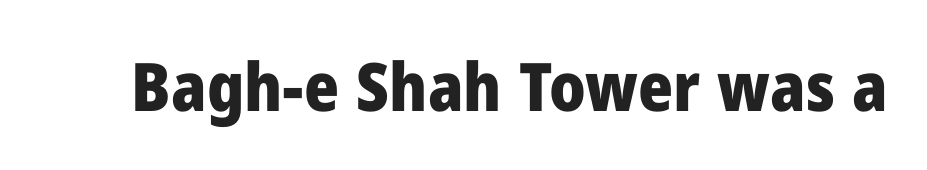
The image shows 67 px heavy sans-serif type, upright; set normal letter spacing, not underlined; low stroke contrast and a medium x-height.
